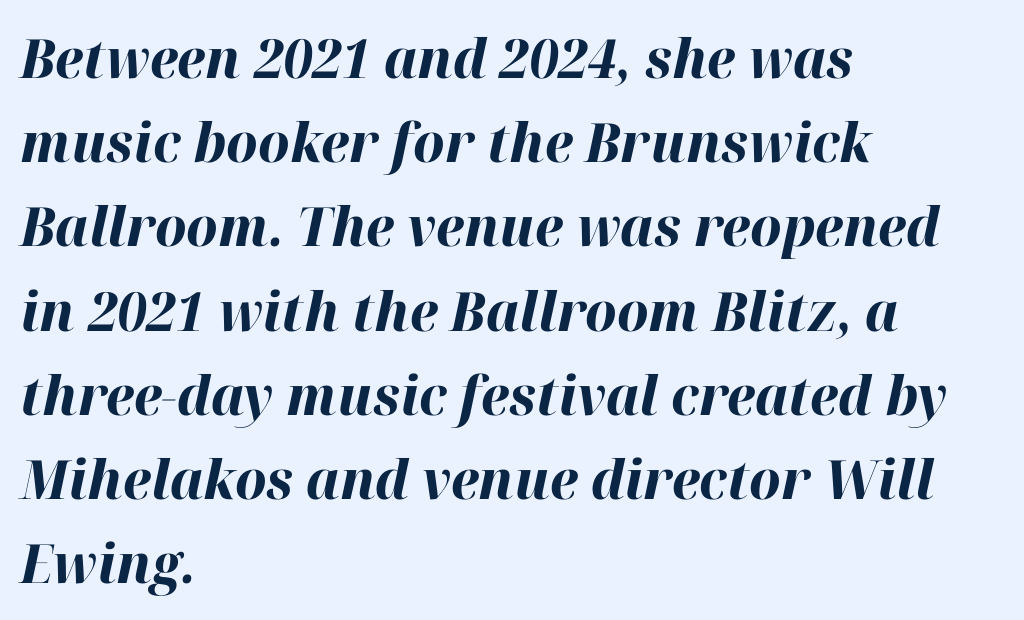
Here the designer chose a conventional face with non-uniform glyph widths. Strong, thick strokes mark this as bold type. Is the type slanted? Yes — the strokes lean at a clear angle. Glyph-to-glyph distance matches everyday printed text. Alignment: flush left. Compared with typical paragraphs, the rows here are spaced about the same.
